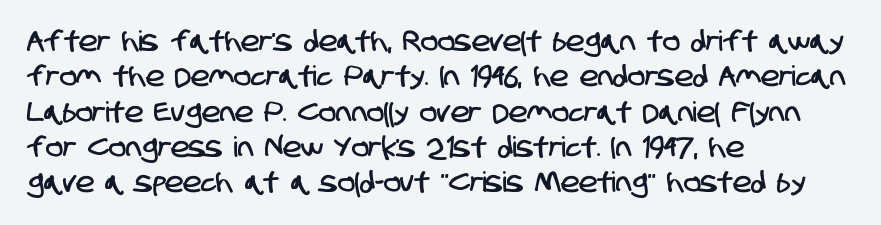
The image shows 28 px condensed sans-serif type; set left-aligned, normal line spacing (1.26x), normal letter spacing, not underlined; low stroke contrast and a large x-height.
